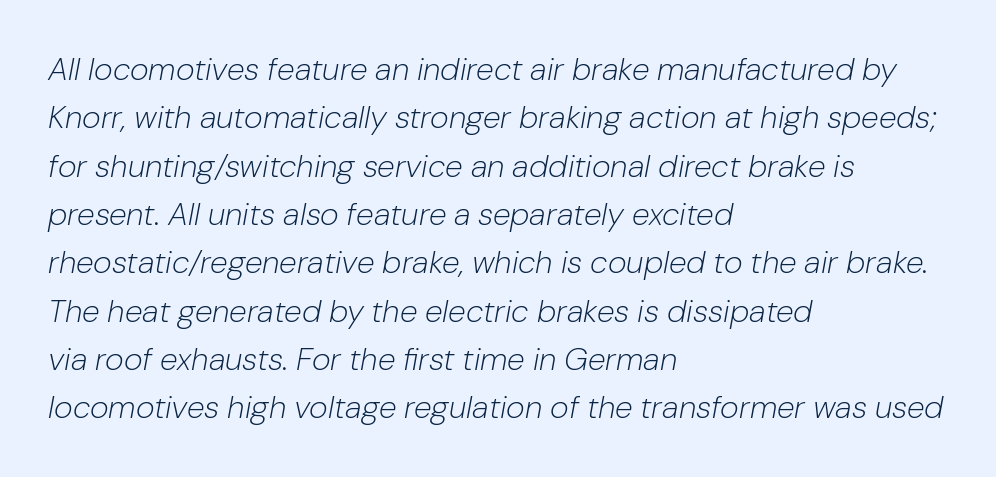
Q: Is the text bold? A: No.
Q: Is the text italic (slanted)? A: Yes, it leans right by about 10 degrees.
Q: Is the text underlined? A: No.
Q: How is the paragraph aligned? A: Left-aligned.
Q: Is the spacing between letters normal or unusually wide? A: Normal.
Q: Is the spacing between lines tight, normal or loose? A: Normal.
Q: Width (condensed, normal, or wide)? A: Normal.
Q: Stroke contrast? A: Low.
Q: x-height? A: Medium.
Q: Monospaced? A: No.
